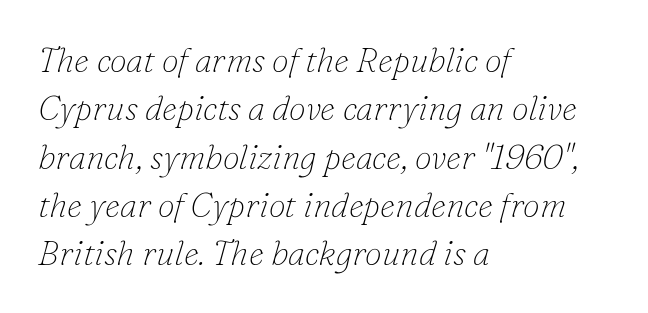
The image shows 34 px thin serif type, italic (leaning right); set left-aligned, normal line spacing (1.42x), normal letter spacing, not underlined; low stroke contrast and a small x-height.
